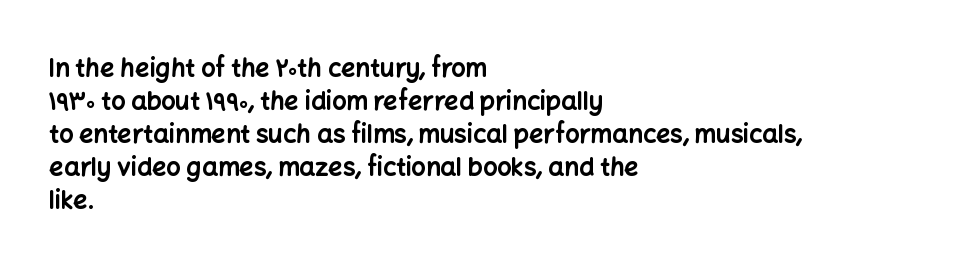
The image shows 25 px bold type, upright; set left-aligned, normal line spacing (1.32x), normal letter spacing, not underlined.
